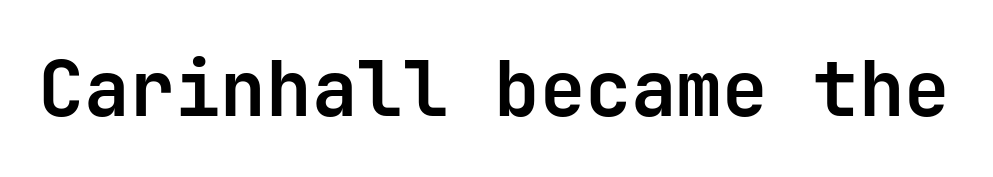
Q: Is the text bold? A: Yes.
Q: Is the text italic (slanted)? A: No, it is upright.
Q: Is the typeface a serif or a sans-serif typeface? A: Sans-serif.
Q: Is the text underlined? A: No.
Q: Is the spacing between letters normal or unusually wide? A: Normal.
Q: Width (condensed, normal, or wide)? A: Normal.
Q: Stroke contrast? A: Low.
Q: x-height? A: Medium.
Q: Monospaced? A: Yes.
